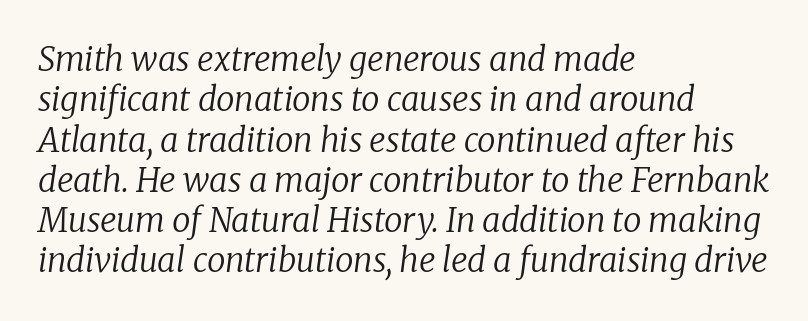
Q: Is the text bold? A: No.
Q: Is the text italic (slanted)? A: Yes, it leans right by about 8 degrees.
Q: Is the typeface a serif or a sans-serif typeface? A: Serif.
Q: Is the text underlined? A: No.
Q: How is the paragraph aligned? A: Left-aligned.
Q: Is the spacing between letters normal or unusually wide? A: Normal.
Q: Width (condensed, normal, or wide)? A: Normal.
Q: Stroke contrast? A: Low.
Q: x-height? A: Medium.
Q: Monospaced? A: No.
